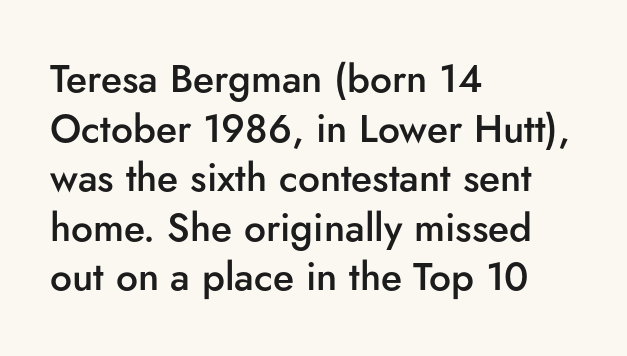
{"serif": "no", "italic": "no", "bold": "semi", "weight": "semibold", "width": "normal", "stroke_contrast": "low", "x_height": "small", "monospaced": "no", "underline": "no", "align": "left", "line_spacing": "normal", "line_spacing_ratio": 1.27, "letter_spacing": "normal", "letter_spacing_em": 0.0, "glyph_px": 39}
